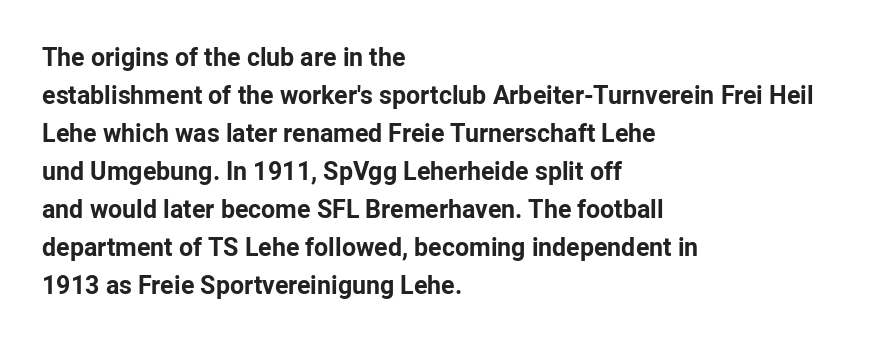
The image shows 25 px bold type, upright; set left-aligned, normal line spacing (1.52x), normal letter spacing, not underlined.
